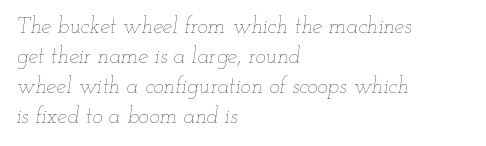
Q: Is the text bold? A: No.
Q: Is the text italic (slanted)? A: Yes, it leans right by about 12 degrees.
Q: Is the text underlined? A: No.
Q: How is the paragraph aligned? A: Left-aligned.
Q: Is the spacing between letters normal or unusually wide? A: Normal.
Q: Is the spacing between lines tight, normal or loose? A: Normal.
